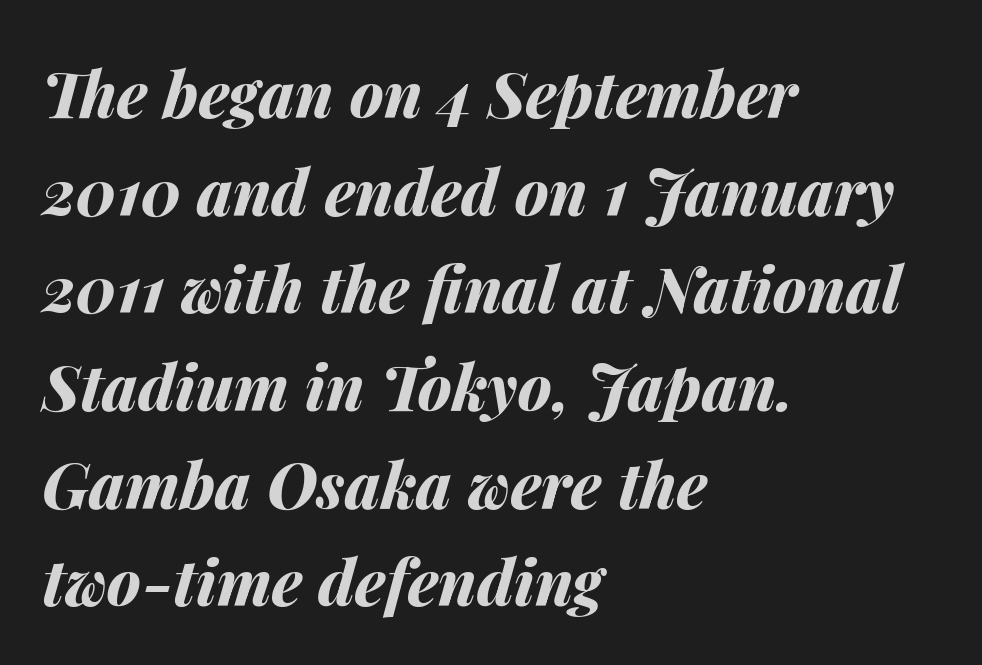
The image shows 63 px bold type, italic (leaning right); set left-aligned, normal line spacing (1.55x), normal letter spacing, not underlined; medium stroke contrast and a medium x-height.
